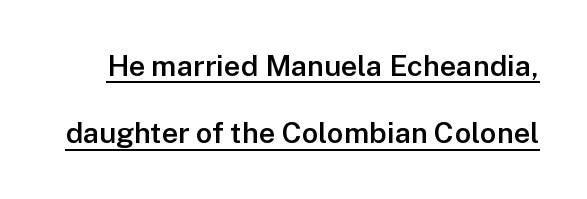
The image shows 29 px semibold sans-serif type, upright; set loose line spacing (2.32x), normal letter spacing, underlined; low stroke contrast and a medium x-height.
